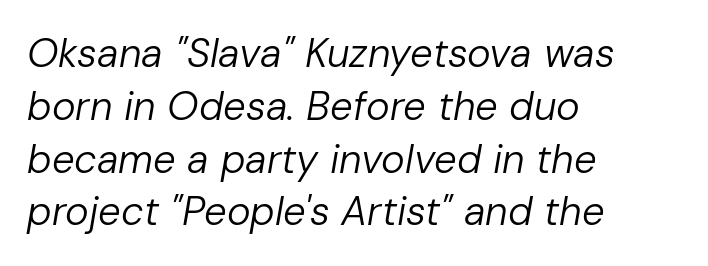
Q: Is the text bold? A: No.
Q: Is the text italic (slanted)? A: Yes, it leans right by about 10 degrees.
Q: Is the text underlined? A: No.
Q: How is the paragraph aligned? A: Left-aligned.
Q: Is the spacing between letters normal or unusually wide? A: Normal.
Q: Is the spacing between lines tight, normal or loose? A: Normal.
Q: Width (condensed, normal, or wide)? A: Normal.
Q: Stroke contrast? A: Low.
Q: x-height? A: Medium.
Q: Monospaced? A: No.
